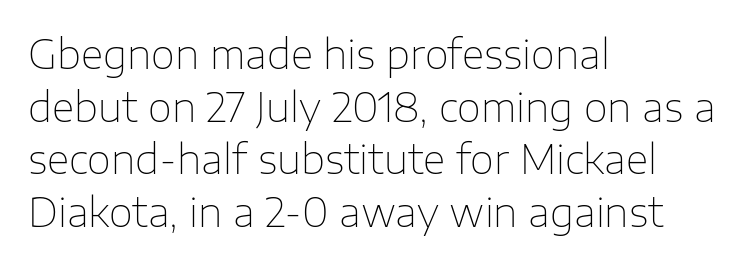
{"serif": "no", "italic": "no", "bold": "no", "weight": "thin", "width": "normal", "stroke_contrast": "low", "x_height": "medium", "monospaced": "no", "underline": "no", "align": "left", "line_spacing": "normal", "line_spacing_ratio": 1.35, "letter_spacing": "normal", "letter_spacing_em": 0.0, "glyph_px": 39}
